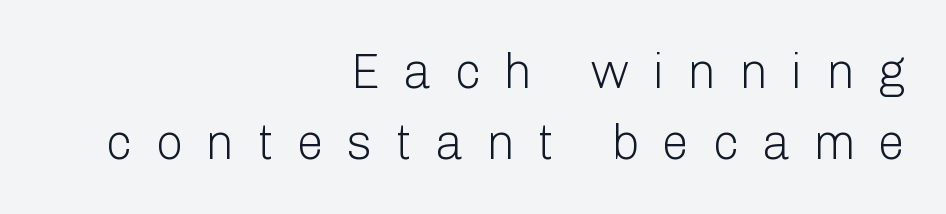
{"serif": "no", "italic": "no", "bold": "no", "weight": "light", "width": "normal", "stroke_contrast": "low", "x_height": "medium", "monospaced": "no", "underline": "no", "align": "right", "line_spacing": "normal", "line_spacing_ratio": 1.45, "letter_spacing": "wide", "letter_spacing_em": 0.46, "glyph_px": 49}
